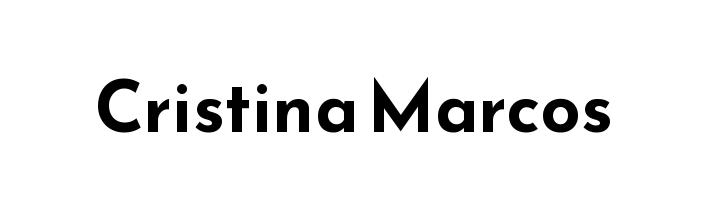
Unlike italic type, these characters show no tilt at all. Looks like regular typesetting: each glyph gets only the width it needs. The strip under each line holds only bare page. The letters sit at their default tracking, neither squeezed nor spread. As a designer I'd log this as weight 700, bold. You can tell from the bare stems that sans-serif type was used.
